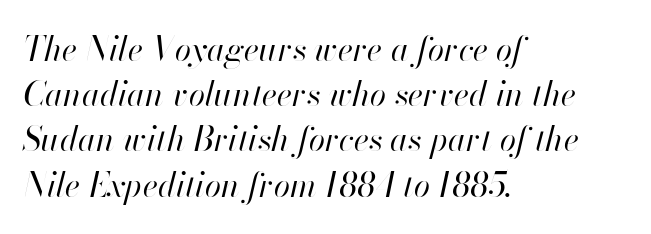
{"italic": "yes", "lean": "right", "slant_degrees": 13, "bold": "no", "weight": "regular", "width": "normal", "stroke_contrast": "high", "x_height": "small", "monospaced": "no", "underline": "no", "align": "left", "line_spacing": "normal", "line_spacing_ratio": 1.37, "letter_spacing": "normal", "letter_spacing_em": 0.0, "glyph_px": 33}
